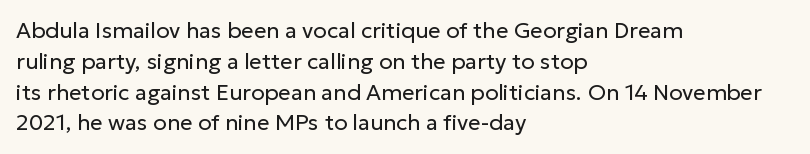
Q: Is the text bold? A: No.
Q: Is the text italic (slanted)? A: No, it is upright.
Q: Is the text underlined? A: No.
Q: How is the paragraph aligned? A: Left-aligned.
Q: Is the spacing between letters normal or unusually wide? A: Normal.
Q: Is the spacing between lines tight, normal or loose? A: Normal.
